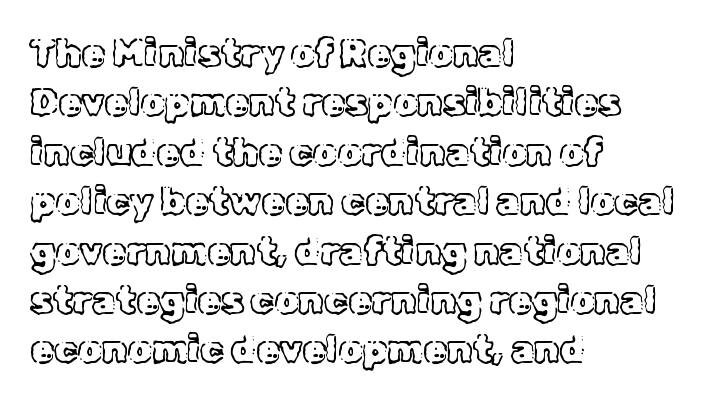
Q: Is the text italic (slanted)? A: No, it is upright.
Q: Is the text underlined? A: No.
Q: How is the paragraph aligned? A: Left-aligned.
Q: Is the spacing between letters normal or unusually wide? A: Normal.
Q: Is the spacing between lines tight, normal or loose? A: Normal.
Q: Width (condensed, normal, or wide)? A: Normal.
Q: x-height? A: Medium.
Q: Monospaced? A: No.
